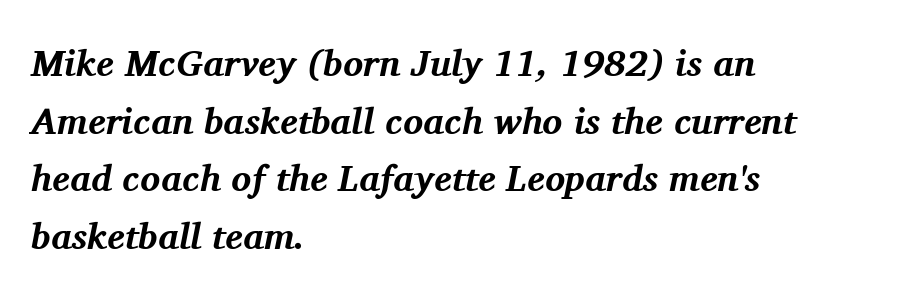
The image shows 37 px bold serif type, italic (leaning right); set left-aligned, normal line spacing (1.56x), normal letter spacing, not underlined; medium stroke contrast and a medium x-height.
